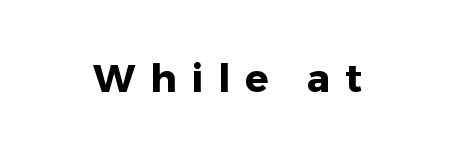
Q: Is the text bold? A: Yes.
Q: Is the text italic (slanted)? A: No, it is upright.
Q: Is the typeface a serif or a sans-serif typeface? A: Sans-serif.
Q: Is the text underlined? A: No.
Q: Is the spacing between letters normal or unusually wide? A: Unusually wide.
Q: Width (condensed, normal, or wide)? A: Normal.
Q: Stroke contrast? A: Low.
Q: x-height? A: Medium.
Q: Monospaced? A: No.
